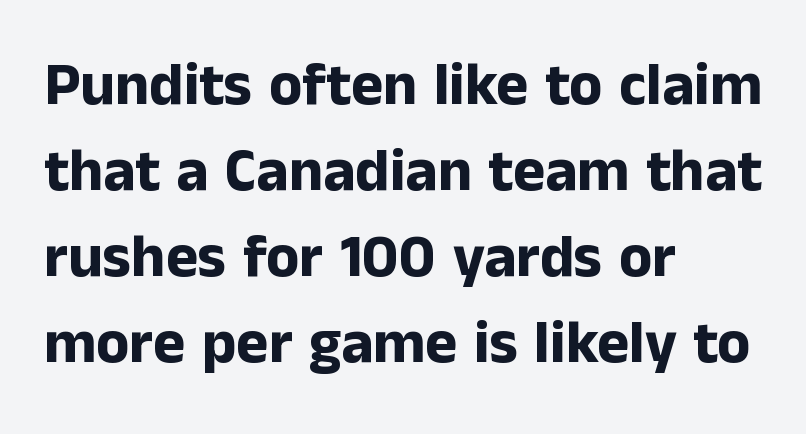
The image shows 61 px bold sans-serif type, upright; set left-aligned, normal line spacing (1.41x), normal letter spacing, not underlined; low stroke contrast and a medium x-height.
